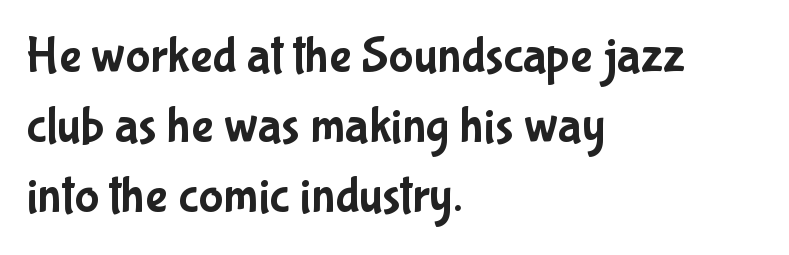
{"serif": "no", "italic": "no", "width": "condensed", "stroke_contrast": "low", "x_height": "medium", "monospaced": "no", "underline": "no", "align": "left", "line_spacing": "normal", "line_spacing_ratio": 1.35, "letter_spacing": "normal", "letter_spacing_em": 0.0, "glyph_px": 52}
